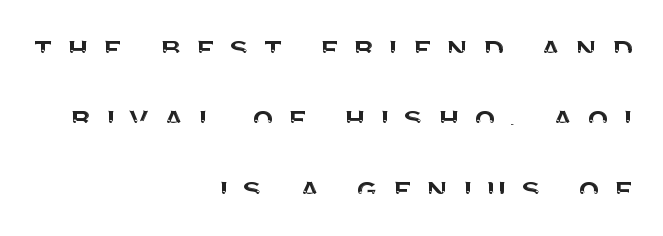
{"serif": "no", "italic": "no", "width": "normal", "stroke_contrast": "medium", "x_height": "large", "monospaced": "no", "underline": "no", "align": "right", "line_spacing": "loose", "line_spacing_ratio": 2.01, "letter_spacing": "wide", "letter_spacing_em": 0.38, "glyph_px": 35}
